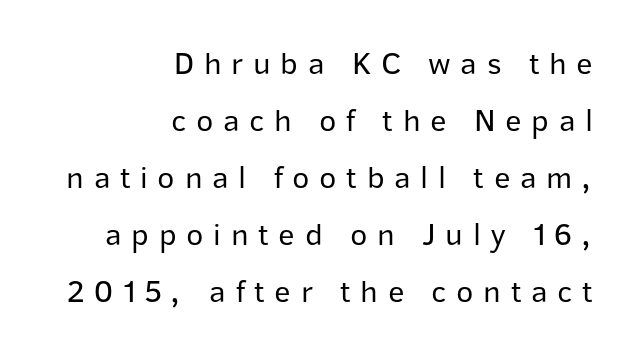
Q: Is the text bold? A: No.
Q: Is the text italic (slanted)? A: No, it is upright.
Q: Is the typeface a serif or a sans-serif typeface? A: Sans-serif.
Q: Is the text underlined? A: No.
Q: How is the paragraph aligned? A: Right-aligned.
Q: Is the spacing between letters normal or unusually wide? A: Unusually wide.
Q: Width (condensed, normal, or wide)? A: Normal.
Q: Stroke contrast? A: Low.
Q: x-height? A: Medium.
Q: Monospaced? A: No.
